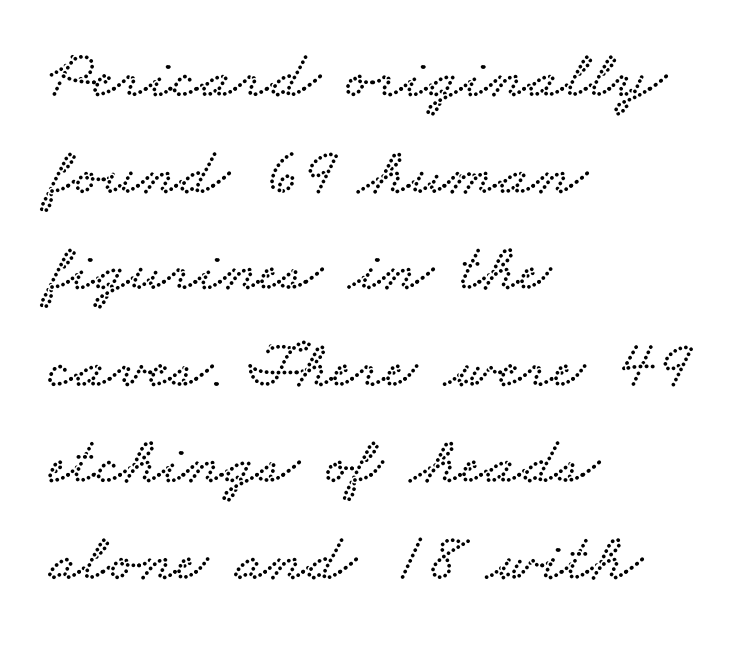
The image shows 68 px wide serif type; set left-aligned, normal line spacing (1.42x), normal letter spacing, not underlined; low stroke contrast and a small x-height.
